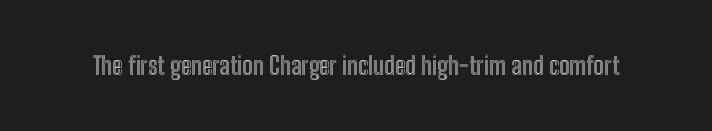
{"italic": "no", "underline": "no", "letter_spacing": "normal", "letter_spacing_em": 0.0, "glyph_px": 25}
